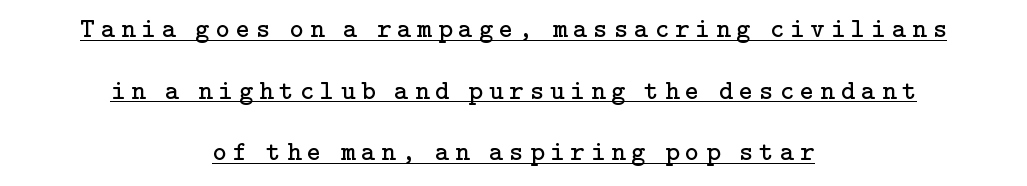
{"italic": "no", "bold": "no", "underline": "yes", "align": "center", "line_spacing": "loose", "line_spacing_ratio": 2.28, "letter_spacing": "wide", "letter_spacing_em": 0.23, "glyph_px": 27}
